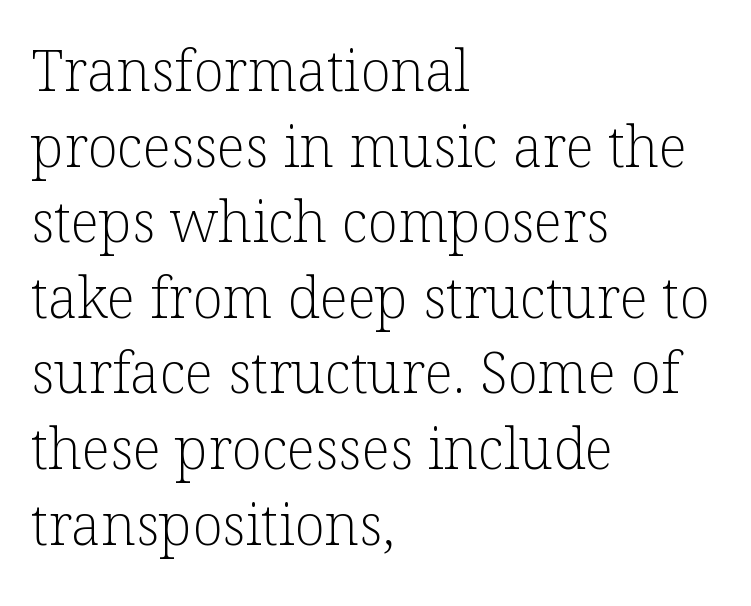
The image shows 56 px light serif type, upright; set left-aligned, normal line spacing (1.35x), normal letter spacing, not underlined; low stroke contrast and a medium x-height.
